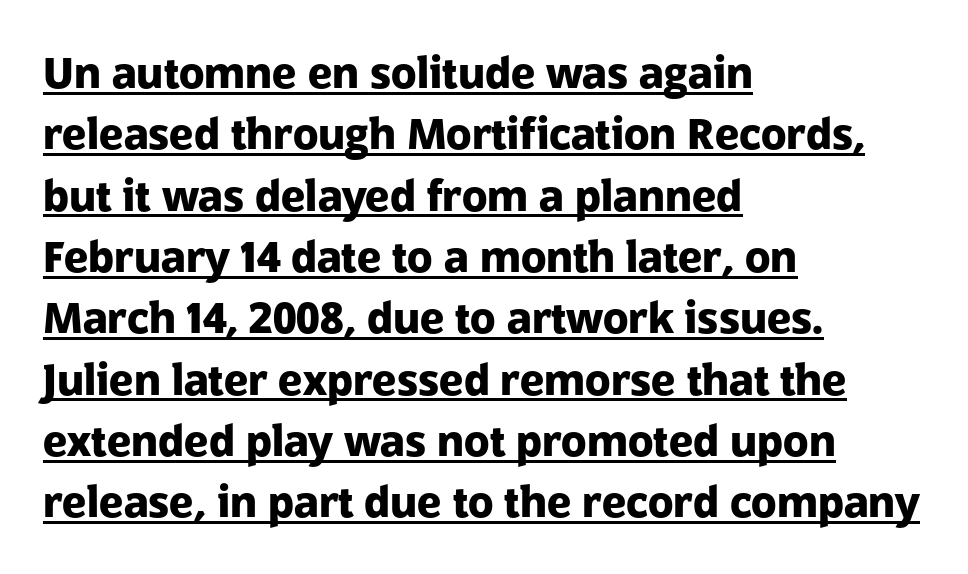
The image shows 42 px heavy sans-serif type, upright; set left-aligned, normal line spacing (1.46x), normal letter spacing, underlined; low stroke contrast and a medium x-height.
